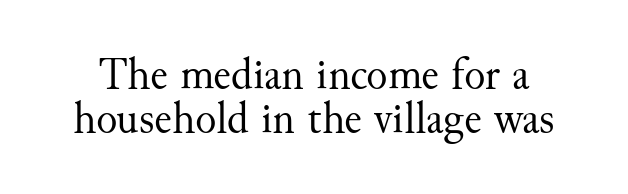
{"serif": "yes", "italic": "no", "bold": "no", "weight": "regular", "width": "normal", "stroke_contrast": "medium", "x_height": "small", "monospaced": "no", "underline": "no", "line_spacing": "tight", "line_spacing_ratio": 1.01, "letter_spacing": "normal", "letter_spacing_em": 0.0, "glyph_px": 44}
